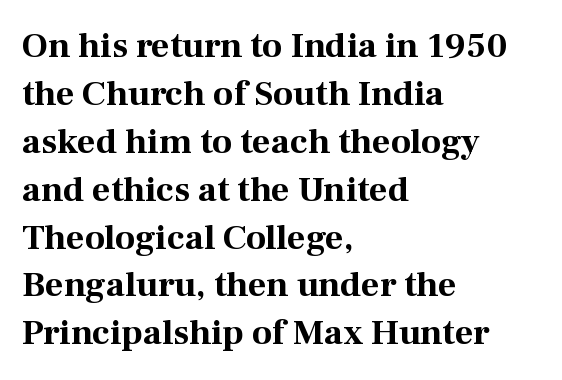
The image shows 36 px bold serif type, upright; set left-aligned, normal line spacing (1.33x), normal letter spacing, not underlined; medium stroke contrast and a medium x-height.
